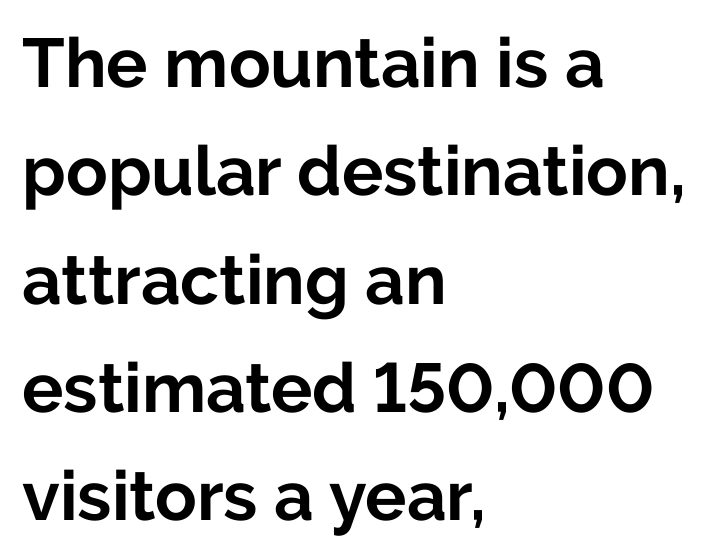
{"serif": "no", "italic": "no", "bold": "yes", "weight": "bold", "width": "normal", "stroke_contrast": "low", "x_height": "medium", "monospaced": "no", "underline": "no", "align": "left", "line_spacing": "normal", "line_spacing_ratio": 1.57, "letter_spacing": "normal", "letter_spacing_em": 0.0, "glyph_px": 69}
